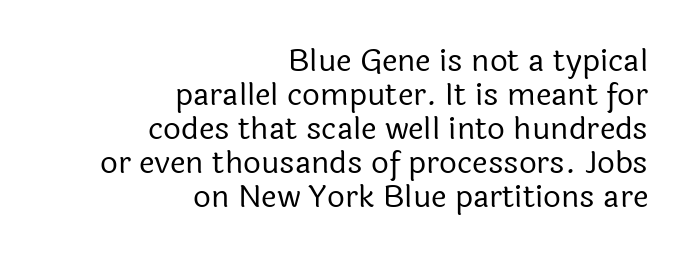
The image shows 31 px regular-weight sans-serif type, upright; set right-aligned, tight line spacing (1.1x), normal letter spacing, not underlined; a medium x-height.
